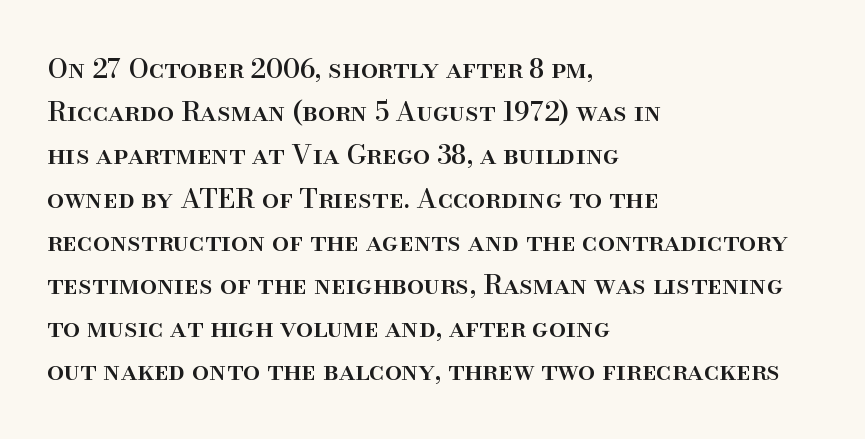
The image shows 27 px text type, upright; set left-aligned, normal line spacing (1.6x), normal letter spacing, not underlined.
